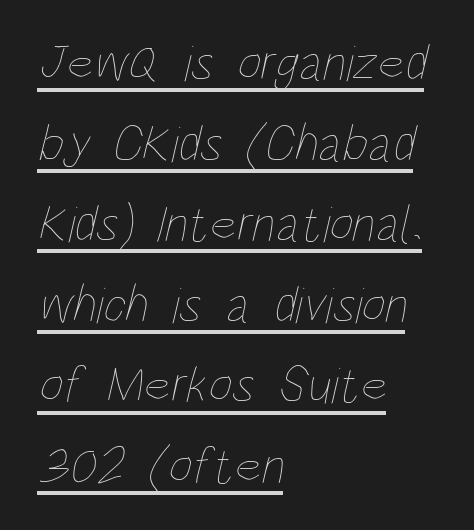
{"bold": "no", "weight": "thin", "width": "condensed", "stroke_contrast": "low", "x_height": "large", "monospaced": "no", "underline": "yes", "align": "left", "line_spacing": "normal", "line_spacing_ratio": 1.55, "letter_spacing": "normal", "letter_spacing_em": 0.0, "glyph_px": 52}
